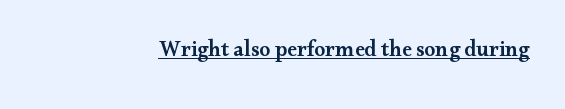
The image shows 22 px text type, upright; set normal letter spacing, underlined.
